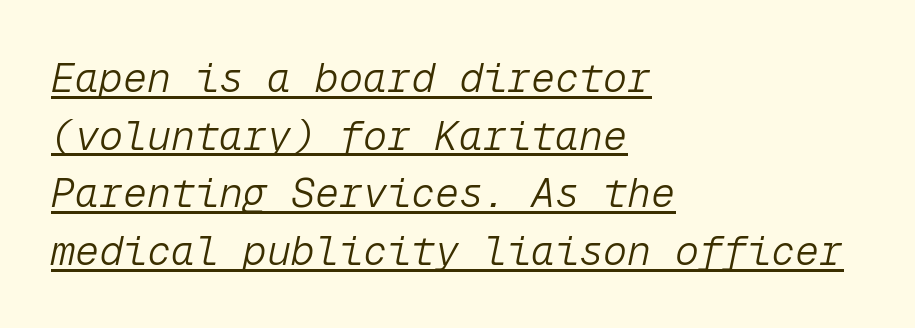
The image shows 40 px light type, italic (leaning right), monospaced; set left-aligned, normal line spacing (1.44x), normal letter spacing, underlined; low stroke contrast and a medium x-height.
